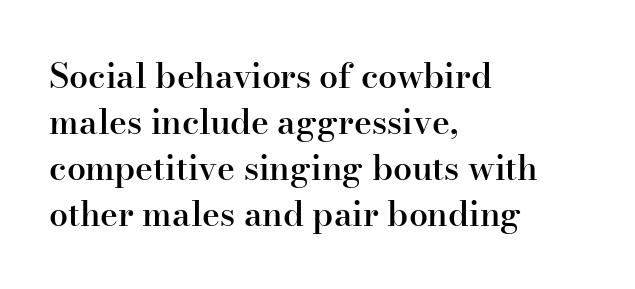
Q: Is the text bold? A: Semi-bold.
Q: Is the text italic (slanted)? A: No, it is upright.
Q: Is the typeface a serif or a sans-serif typeface? A: Serif.
Q: Is the text underlined? A: No.
Q: How is the paragraph aligned? A: Left-aligned.
Q: Is the spacing between letters normal or unusually wide? A: Normal.
Q: Is the spacing between lines tight, normal or loose? A: Normal.
Q: Width (condensed, normal, or wide)? A: Normal.
Q: Stroke contrast? A: High.
Q: x-height? A: Small.
Q: Monospaced? A: No.
